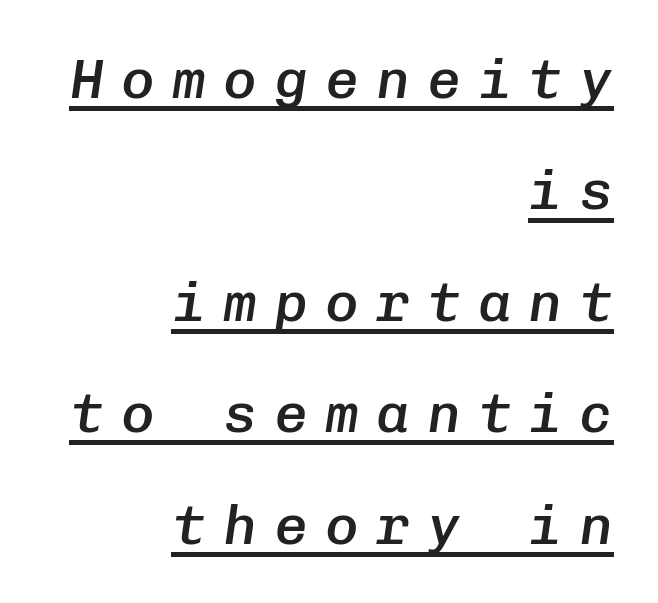
Q: Is the text bold? A: Semi-bold.
Q: Is the text italic (slanted)? A: Yes, it leans right by about 8 degrees.
Q: Is the text underlined? A: Yes.
Q: How is the paragraph aligned? A: Right-aligned.
Q: Is the spacing between letters normal or unusually wide? A: Unusually wide.
Q: Is the spacing between lines tight, normal or loose? A: Loose.
Q: Width (condensed, normal, or wide)? A: Normal.
Q: Stroke contrast? A: Low.
Q: x-height? A: Medium.
Q: Monospaced? A: Yes.
